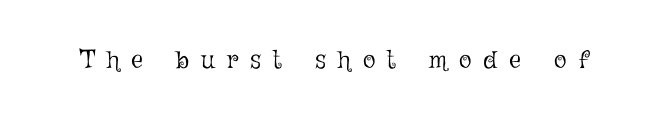
{"italic": "no", "bold": "no", "underline": "no", "letter_spacing": "wide", "letter_spacing_em": 0.47, "glyph_px": 26}
